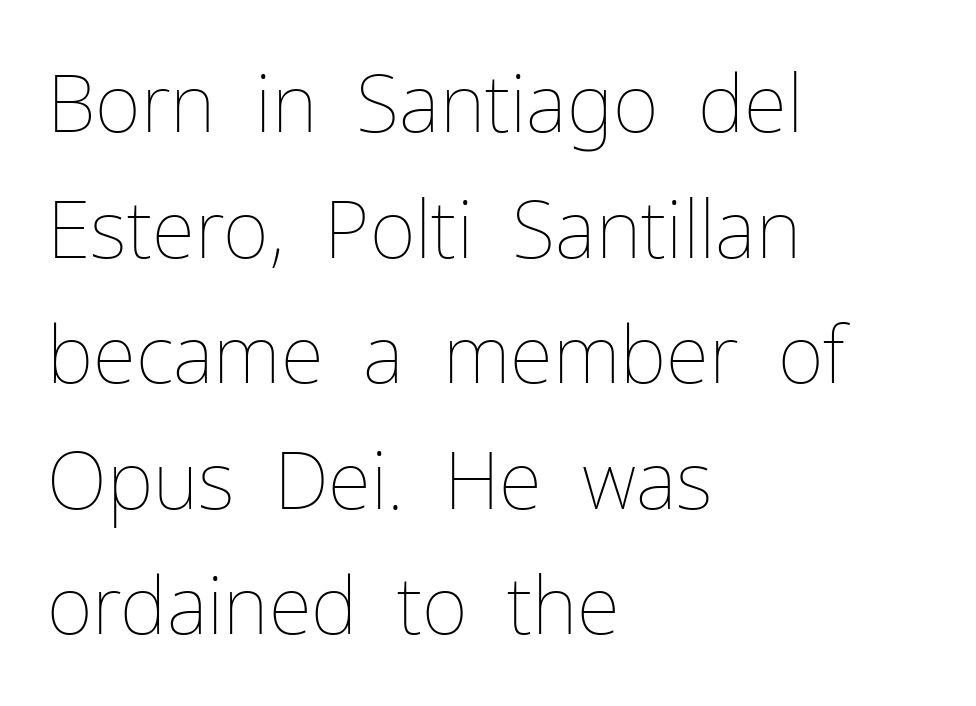
{"italic": "no", "bold": "no", "weight": "thin", "width": "normal", "stroke_contrast": "low", "x_height": "medium", "monospaced": "no", "underline": "no", "align": "left", "line_spacing": "normal", "line_spacing_ratio": 1.59, "letter_spacing": "normal", "letter_spacing_em": 0.0, "glyph_px": 79}
